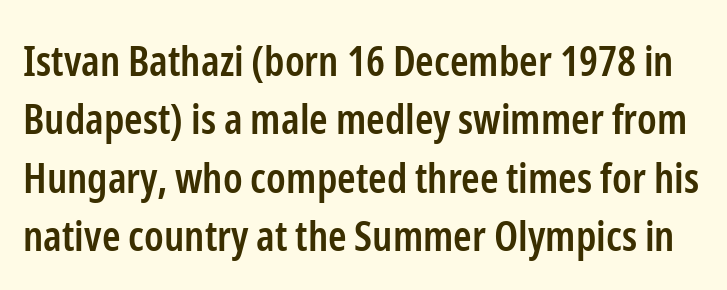
Do the characters align in a grid? No, the font is proportional. Every character sits straight up, as roman type does. Caption: semibold face, moderately heavy strokes. Does the type have serifs? No, each stem ends abruptly.
